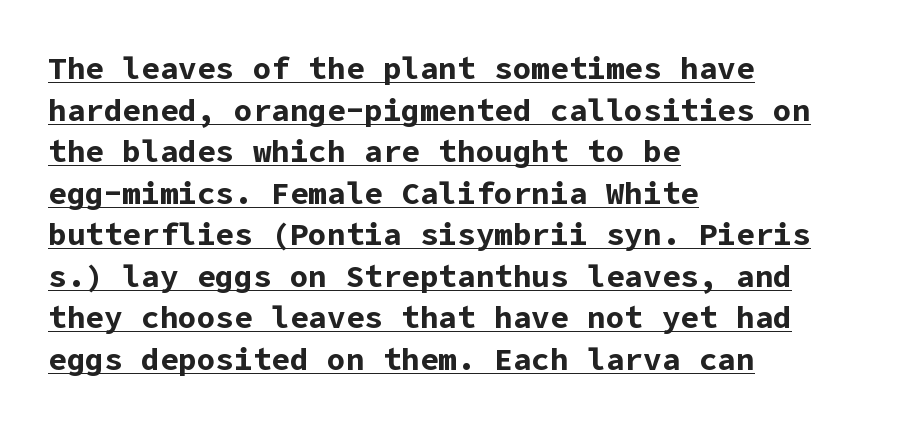
Italic: no, the glyphs are upright roman. Honestly, the letter spacing is just normal — you wouldn't notice it. Letterform terminals end flat and unadorned throughout the passage. These lines carry a lot of weight — the face is fully bold.
